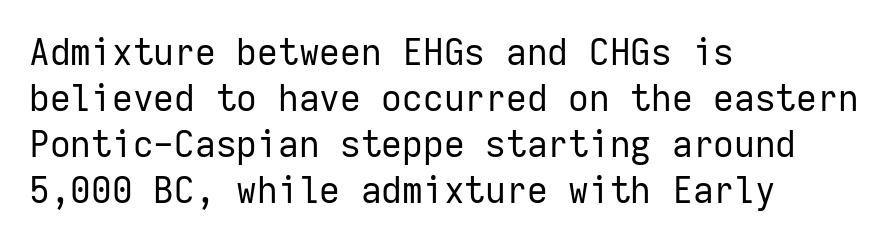
Short and long lines alike share a common starting point at left. Vertically, the passage feels balanced, rows spaced as you'd expect. Italic: no, the glyphs are upright roman. Examine the stroke ends and you'll find no serifs.
